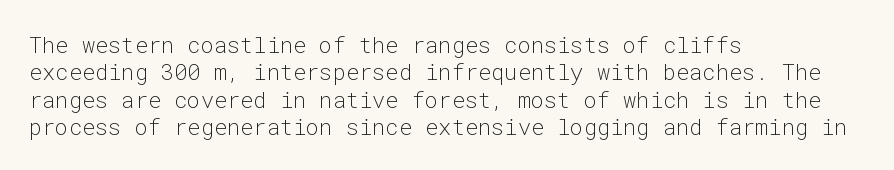
{"italic": "no", "bold": "no", "underline": "no", "align": "left", "line_spacing_ratio": 1.24, "letter_spacing": "normal", "letter_spacing_em": 0.0, "glyph_px": 22}
